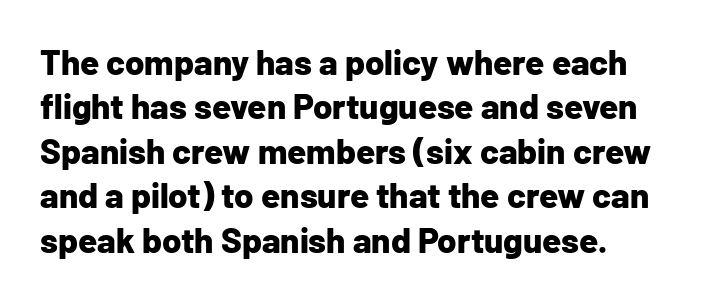
Q: Is the text bold? A: Yes.
Q: Is the text italic (slanted)? A: No, it is upright.
Q: Is the typeface a serif or a sans-serif typeface? A: Sans-serif.
Q: Is the text underlined? A: No.
Q: How is the paragraph aligned? A: Left-aligned.
Q: Is the spacing between letters normal or unusually wide? A: Normal.
Q: Is the spacing between lines tight, normal or loose? A: Normal.
Q: Width (condensed, normal, or wide)? A: Normal.
Q: Stroke contrast? A: Low.
Q: x-height? A: Medium.
Q: Monospaced? A: No.
